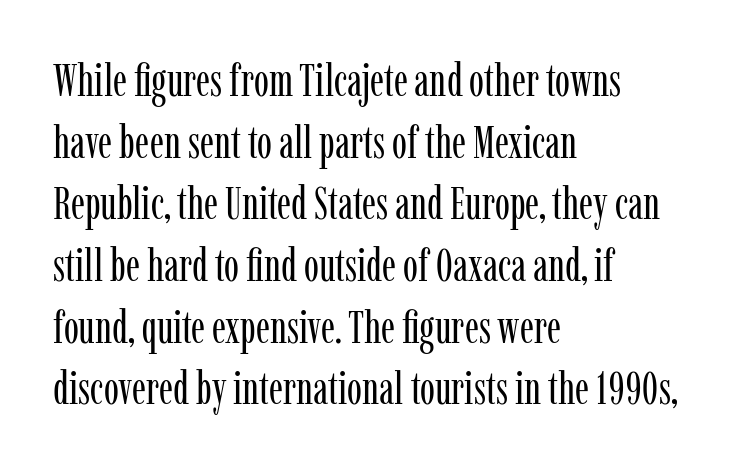
The image shows 45 px regular-weight, condensed serif type, upright; set left-aligned, normal line spacing (1.37x), normal letter spacing, not underlined; low stroke contrast and a medium x-height.
